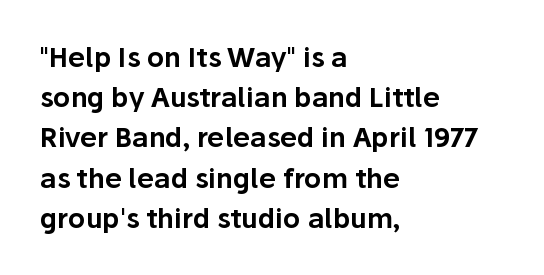
Summary of vertical rhythm: regular, with standard interline spacing. No italicization has been applied; the sample stays upright. One-word summary of the alignment: left. The line texture is even and compact thanks to regular tracking. The space directly below the letters is spotless.
